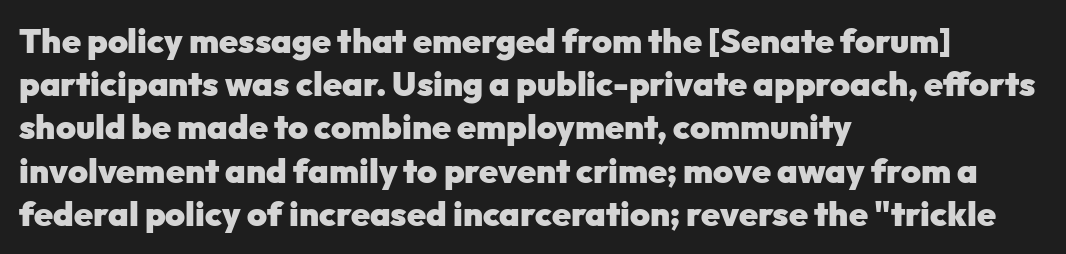
{"serif": "no", "italic": "no", "bold": "yes", "weight": "heavy", "width": "normal", "stroke_contrast": "low", "x_height": "medium", "monospaced": "no", "underline": "no", "align": "left", "line_spacing": "normal", "line_spacing_ratio": 1.27, "letter_spacing": "normal", "letter_spacing_em": 0.0, "glyph_px": 34}
